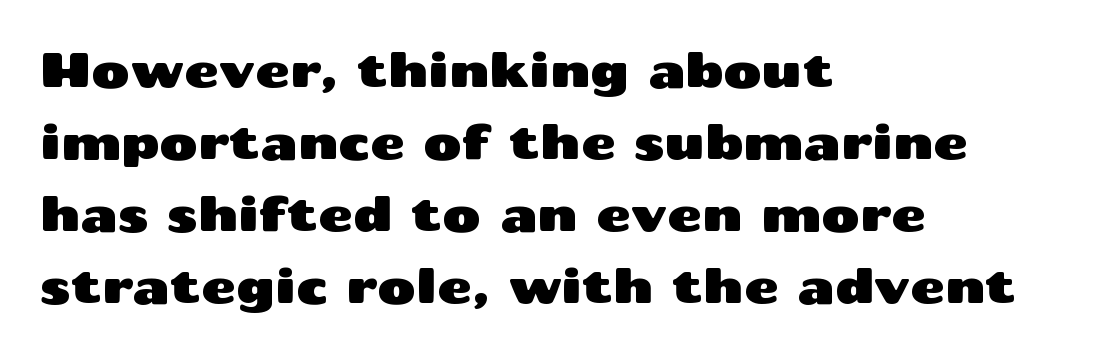
Q: Is the text italic (slanted)? A: No, it is upright.
Q: Is the typeface a serif or a sans-serif typeface? A: Sans-serif.
Q: Is the text underlined? A: No.
Q: How is the paragraph aligned? A: Left-aligned.
Q: Is the spacing between letters normal or unusually wide? A: Normal.
Q: Is the spacing between lines tight, normal or loose? A: Normal.
Q: Width (condensed, normal, or wide)? A: Wide.
Q: Stroke contrast? A: Medium.
Q: x-height? A: Medium.
Q: Monospaced? A: No.
